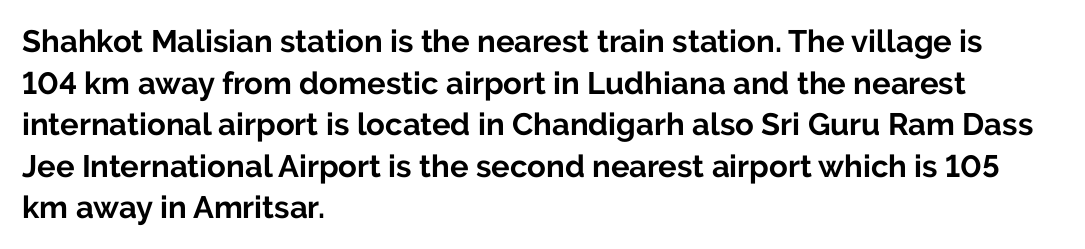
The passage shown is typed in a proportional face where columns would drift. No italicization has been applied; the sample stays upright. The passage shown is typeset with a sans-serif family. Underlining? Definitely not there. Heavy, bold letterforms. Left-aligned paragraph, ragged on the right.
